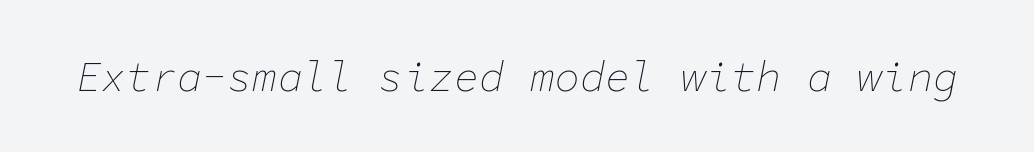
Q: Is the text bold? A: No.
Q: Is the text italic (slanted)? A: Yes, it leans right by about 11 degrees.
Q: Is the text underlined? A: No.
Q: Is the spacing between letters normal or unusually wide? A: Normal.
Q: Width (condensed, normal, or wide)? A: Normal.
Q: Stroke contrast? A: Low.
Q: x-height? A: Medium.
Q: Monospaced? A: Yes.
